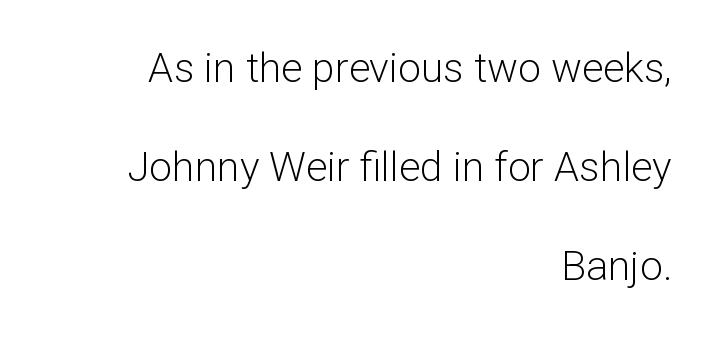
Q: Is the text bold? A: No.
Q: Is the text italic (slanted)? A: No, it is upright.
Q: Is the typeface a serif or a sans-serif typeface? A: Sans-serif.
Q: Is the text underlined? A: No.
Q: How is the paragraph aligned? A: Right-aligned.
Q: Is the spacing between letters normal or unusually wide? A: Normal.
Q: Is the spacing between lines tight, normal or loose? A: Loose.
Q: Width (condensed, normal, or wide)? A: Normal.
Q: Stroke contrast? A: Low.
Q: x-height? A: Medium.
Q: Monospaced? A: No.
